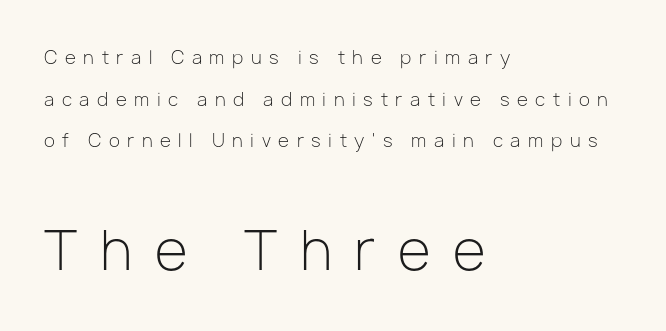
Descenders are the only things crossing below the line. The glyphs in this specimen are sans serif. If you squint, the bottom block still reads clearly — it's the larger of the two. The ragged edge is on the right, which tells us the setting is flush left. The line-height multiplier appears high, well above default. Tracking here is generous; glyphs stand well apart from one another.
